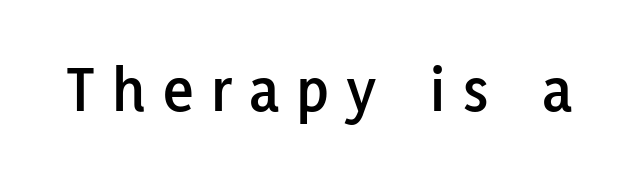
{"serif": "no", "italic": "no", "width": "normal", "stroke_contrast": "low", "x_height": "medium", "monospaced": "no", "underline": "no", "letter_spacing": "wide", "letter_spacing_em": 0.27, "glyph_px": 66}
